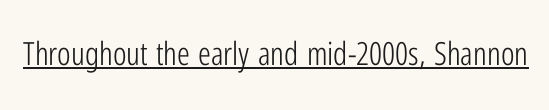
{"serif": "no", "italic": "no", "bold": "no", "weight": "light", "width": "condensed", "stroke_contrast": "low", "x_height": "medium", "monospaced": "no", "underline": "yes", "letter_spacing": "normal", "letter_spacing_em": 0.0, "glyph_px": 32}
